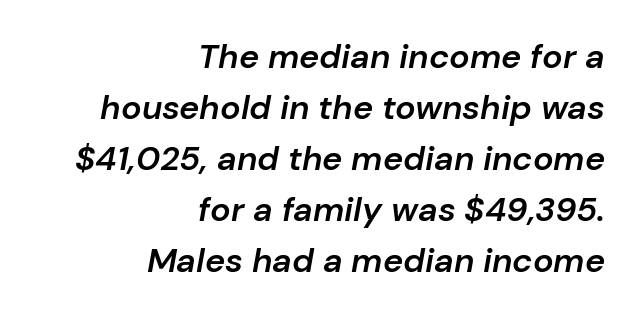
You can tell it's italic because the verticals aren't actually vertical. Each new line begins a customary step beneath the previous one. Only glyphs here, with clear space below each row. Standard letterfit; no display-style spreading of the glyphs.
